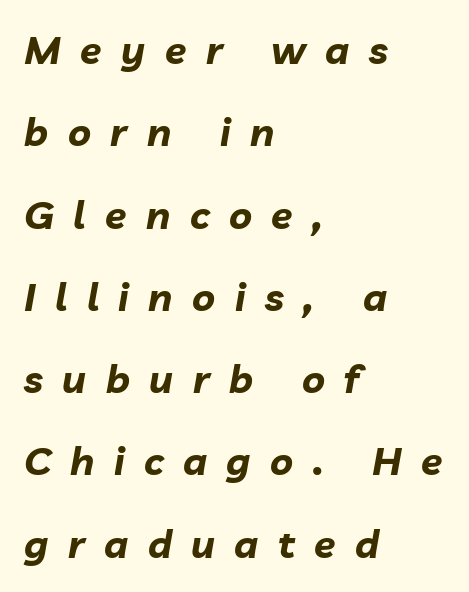
{"italic": "yes", "lean": "right", "slant_degrees": 10, "bold": "yes", "weight": "bold", "width": "normal", "stroke_contrast": "low", "x_height": "medium", "monospaced": "no", "underline": "no", "align": "left", "line_spacing": "loose", "line_spacing_ratio": 2.11, "letter_spacing": "wide", "letter_spacing_em": 0.5, "glyph_px": 39}
